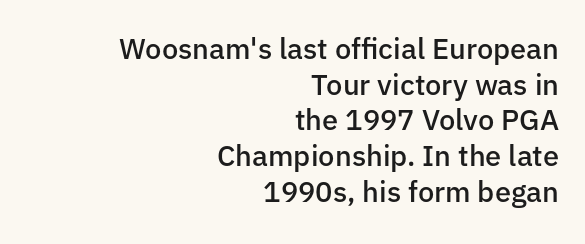
The image shows 29 px semibold sans-serif type, upright; set right-aligned, line spacing 1.23x, normal letter spacing, not underlined; low stroke contrast and a medium x-height.
